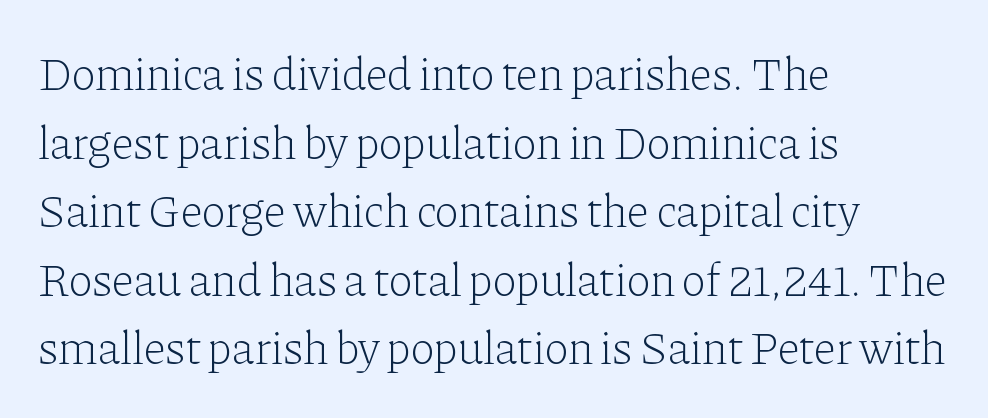
The image shows 46 px light serif type, upright; set left-aligned, normal line spacing (1.49x), normal letter spacing, not underlined; low stroke contrast and a medium x-height.
